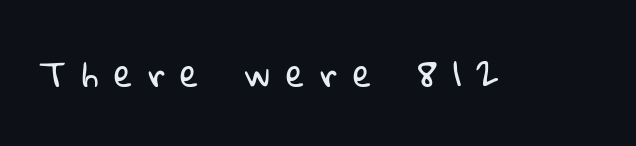
{"serif": "no", "bold": "no", "weight": "regular", "width": "normal", "stroke_contrast": "low", "x_height": "medium", "monospaced": "no", "underline": "no", "letter_spacing": "wide", "letter_spacing_em": 0.46, "glyph_px": 34}
